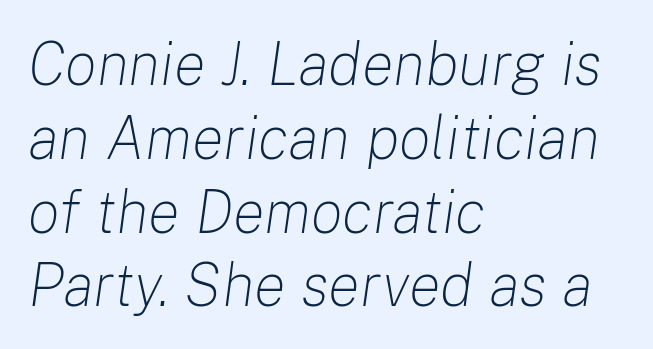
The image shows 60 px light type, italic (leaning right); set left-aligned, line spacing 1.23x, normal letter spacing, not underlined; low stroke contrast and a medium x-height.
